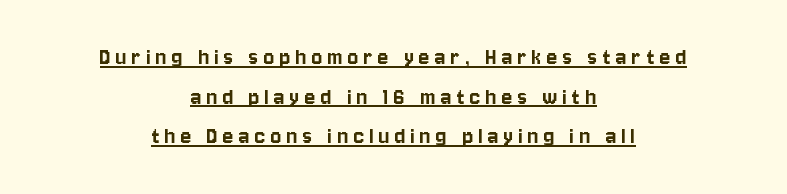
This sample carries an underscore along the baseline area. This sample uses expanded letter spacing, leaving extra air between glyphs. These lines sit exactly where default settings would place them. Each line is balanced around a shared central axis. The font's upright variant was chosen for this text.
